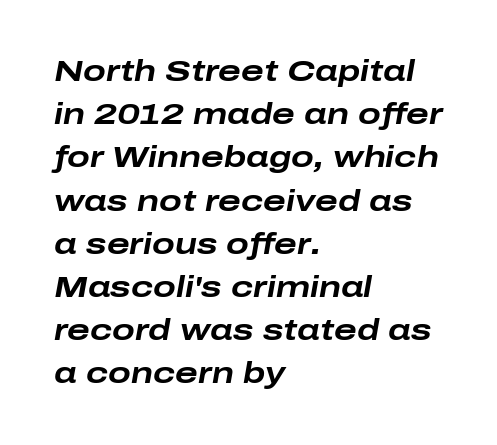
The face used here is rendered with its standard letterfit. Heft: maximum for text — a bold. The space directly below the letters is spotless. The text block is weighted toward the left margin, trailing off unevenly rightward. The face used here is proportionally spaced, like ordinary book or web type. Regarding leading, the lines here are spaced in the standard way.
